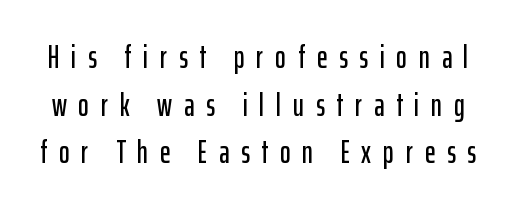
The image shows 32 px condensed sans-serif type, upright; set normal line spacing (1.49x), unusually wide letter spacing (+0.37 em), not underlined; low stroke contrast and a medium x-height.
